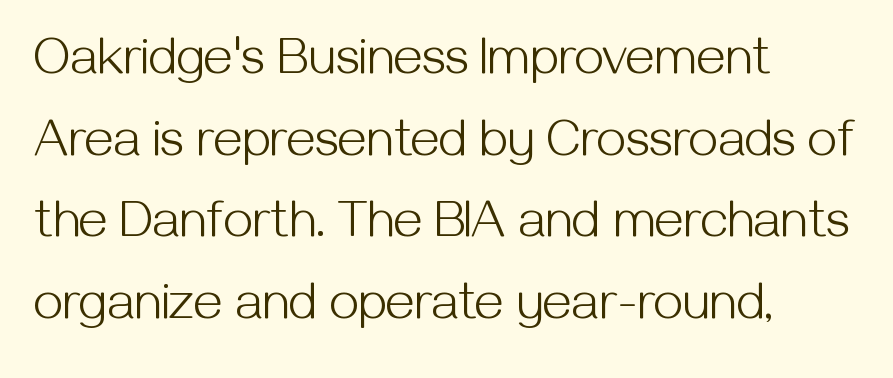
The image shows 52 px light sans-serif type, upright; set left-aligned, normal line spacing (1.57x), normal letter spacing, not underlined; medium stroke contrast and a medium x-height.
